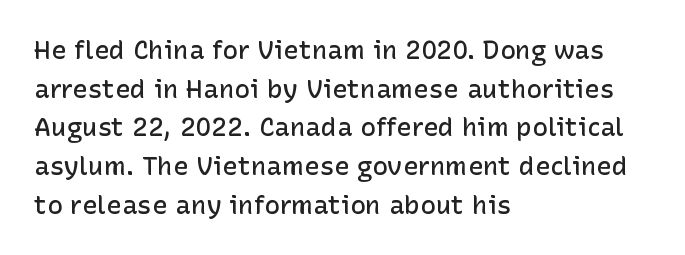
What stands out about the letter spacing? Nothing — it is the standard amount. Where is the straight margin? On the left. The glyphs are unaccompanied by any horizontal stroke below them. Is there any slant? The stems are plumb. The leading is moderate, giving the passage an even texture.
